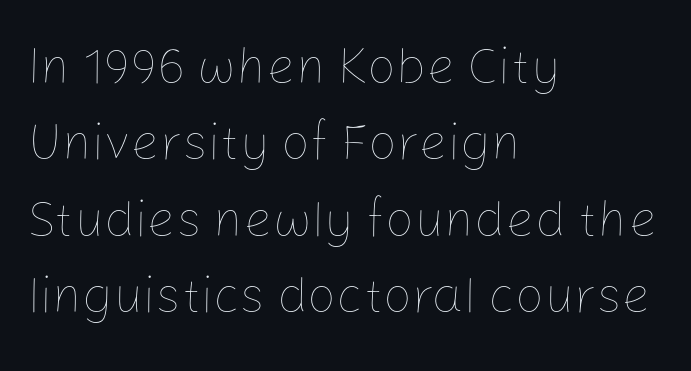
{"italic": "no", "bold": "no", "weight": "thin", "width": "normal", "stroke_contrast": "low", "x_height": "medium", "monospaced": "no", "underline": "no", "align": "left", "line_spacing": "normal", "line_spacing_ratio": 1.5, "letter_spacing": "normal", "letter_spacing_em": 0.0, "glyph_px": 51}
